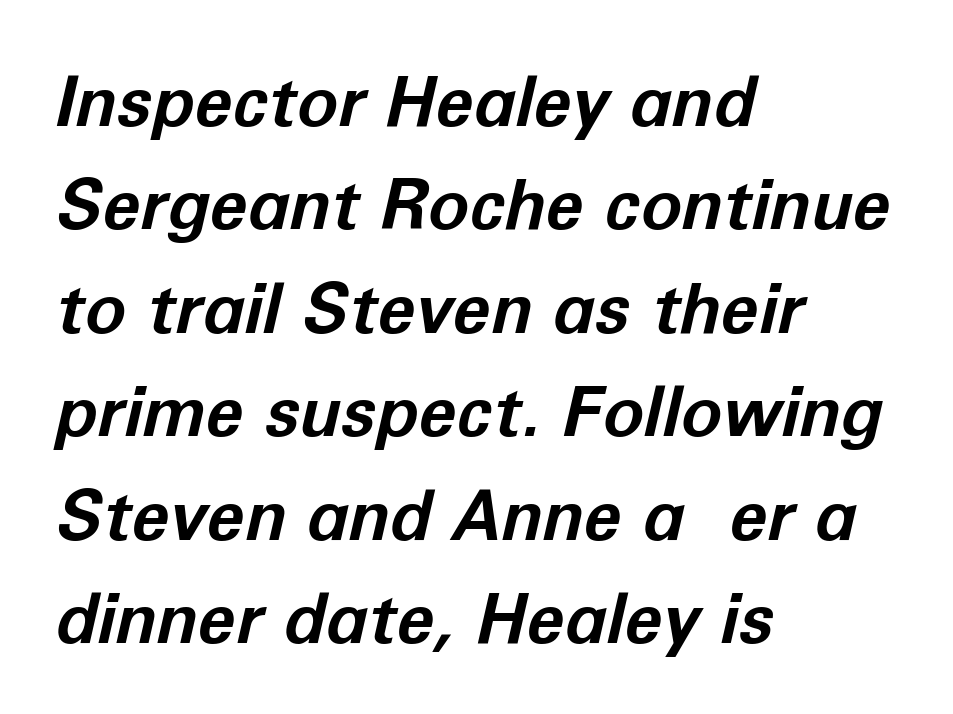
Words float on clear page, feet unadorned. Yep, that's italic — everything's leaning. These lines stack with their left ends in a neat column. Short note: letters normally spaced. Strokes here are thick enough to call this a true bold.
